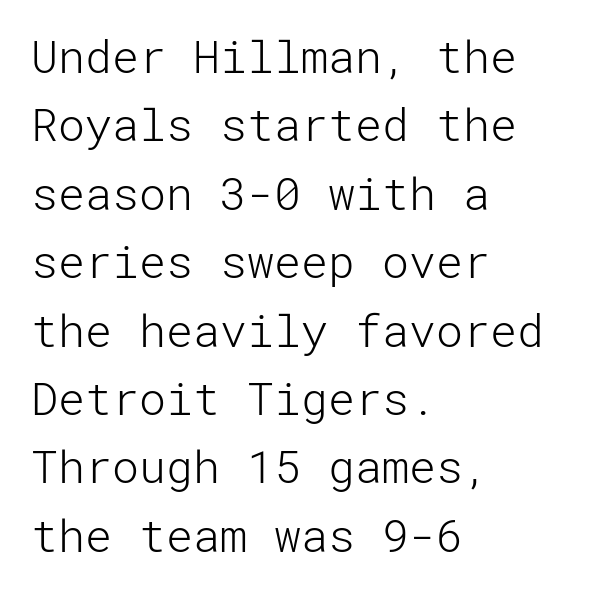
{"serif": "no", "italic": "no", "bold": "no", "weight": "light", "width": "normal", "stroke_contrast": "low", "x_height": "medium", "underline": "no", "align": "left", "line_spacing": "normal", "line_spacing_ratio": 1.52, "letter_spacing": "normal", "letter_spacing_em": 0.0, "glyph_px": 45}
